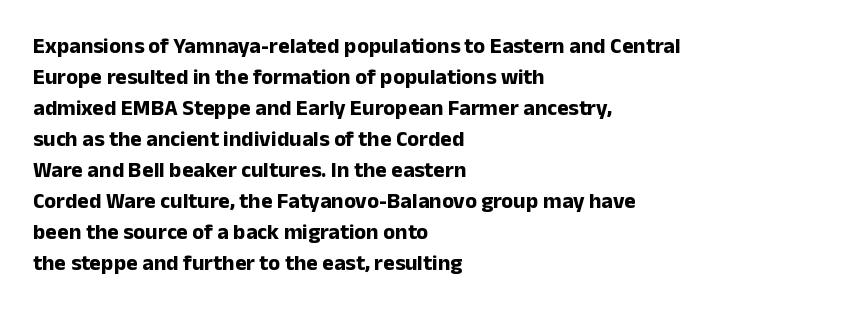
{"italic": "no", "bold": "yes", "underline": "no", "align": "left", "line_spacing": "normal", "line_spacing_ratio": 1.41, "letter_spacing": "normal", "letter_spacing_em": 0.0, "glyph_px": 22}
